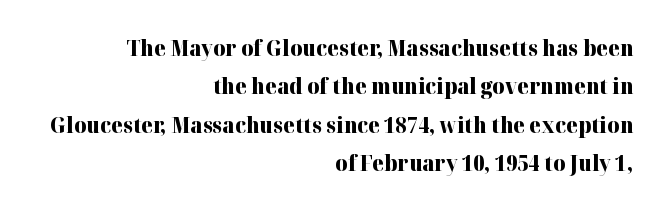
The rendering uses a bold face; every stroke is thick and dark. No italicization has been applied; the sample stays upright. All the whitespace from short lines collects on the left. Beneath every word, the page is bare. No extra tracking has been applied to these lines.
